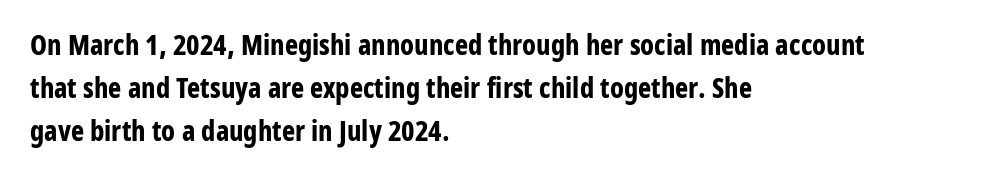
{"serif": "no", "italic": "no", "bold": "yes", "weight": "bold", "width": "condensed", "stroke_contrast": "low", "x_height": "medium", "monospaced": "no", "underline": "no", "align": "left", "line_spacing": "normal", "line_spacing_ratio": 1.53, "letter_spacing": "normal", "letter_spacing_em": 0.0, "glyph_px": 28}
